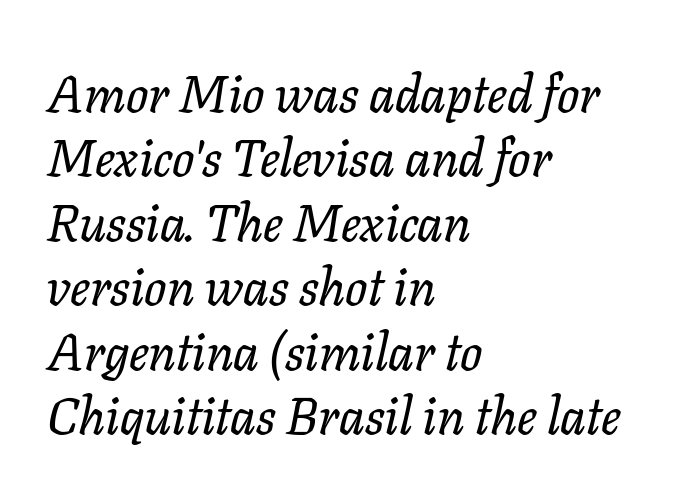
{"serif": "yes", "italic": "yes", "lean": "right", "slant_degrees": 11, "width": "normal", "stroke_contrast": "low", "x_height": "medium", "monospaced": "no", "underline": "no", "align": "left", "line_spacing_ratio": 1.24, "letter_spacing": "normal", "letter_spacing_em": 0.0, "glyph_px": 52}
